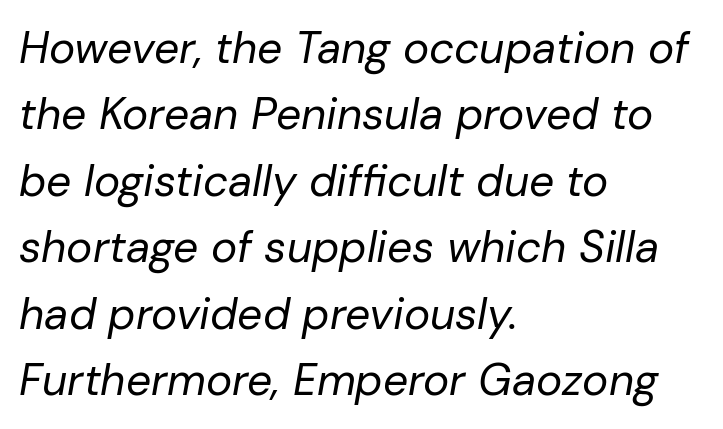
The image shows 44 px regular-weight type, italic (leaning right); set left-aligned, normal line spacing (1.51x), normal letter spacing, not underlined; low stroke contrast and a medium x-height.
